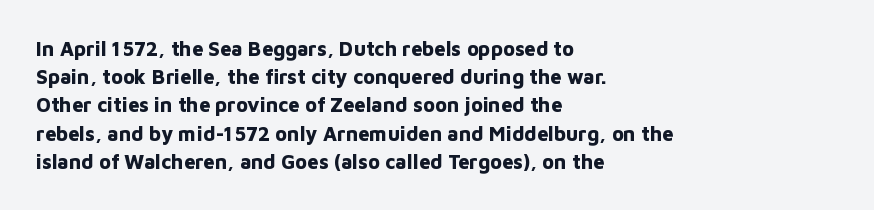
Q: Is the text bold? A: Yes.
Q: Is the text italic (slanted)? A: No, it is upright.
Q: Is the text underlined? A: No.
Q: How is the paragraph aligned? A: Left-aligned.
Q: Is the spacing between letters normal or unusually wide? A: Normal.
Q: Is the spacing between lines tight, normal or loose? A: Normal.
